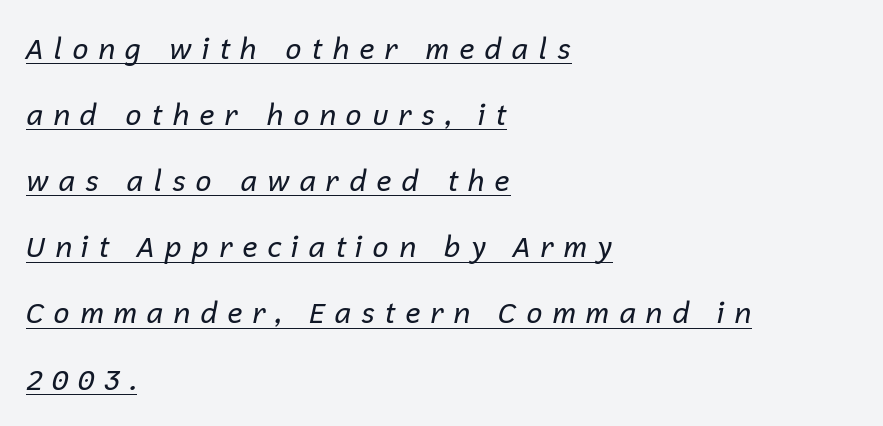
Q: Is the text bold? A: No.
Q: Is the text italic (slanted)? A: Yes, it leans right by about 12 degrees.
Q: Is the text underlined? A: Yes.
Q: How is the paragraph aligned? A: Left-aligned.
Q: Is the spacing between letters normal or unusually wide? A: Unusually wide.
Q: Is the spacing between lines tight, normal or loose? A: Loose.
Q: Width (condensed, normal, or wide)? A: Normal.
Q: Stroke contrast? A: Low.
Q: x-height? A: Medium.
Q: Monospaced? A: No.
